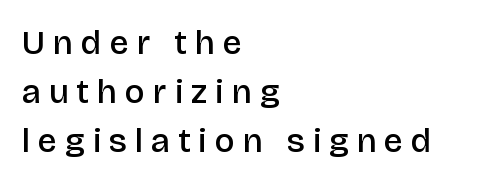
This rendering widens character spacing well past its baseline value. These lines are rendered in a variable-pitch font. Typeset ragged right — the left edge is the straight one. Font category for this specimen: sans-serif.
